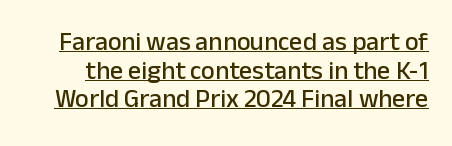
Q: Is the text italic (slanted)? A: No, it is upright.
Q: Is the text underlined? A: Yes.
Q: Is the spacing between letters normal or unusually wide? A: Normal.
Q: Is the spacing between lines tight, normal or loose? A: Tight.
